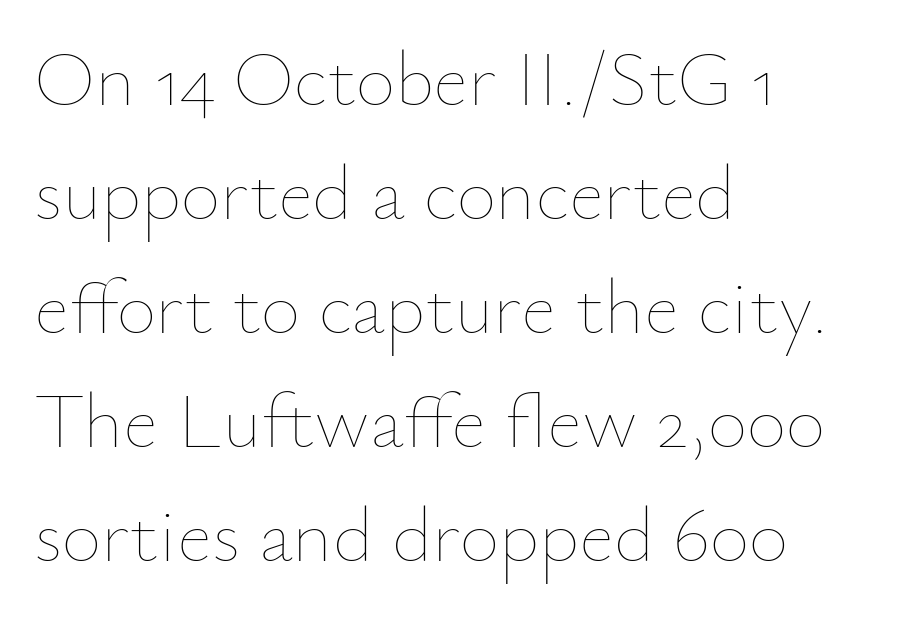
Q: Is the text bold? A: No.
Q: Is the text italic (slanted)? A: No, it is upright.
Q: Is the text underlined? A: No.
Q: How is the paragraph aligned? A: Left-aligned.
Q: Is the spacing between letters normal or unusually wide? A: Normal.
Q: Is the spacing between lines tight, normal or loose? A: Normal.
Q: Width (condensed, normal, or wide)? A: Normal.
Q: Stroke contrast? A: Low.
Q: x-height? A: Small.
Q: Monospaced? A: No.
